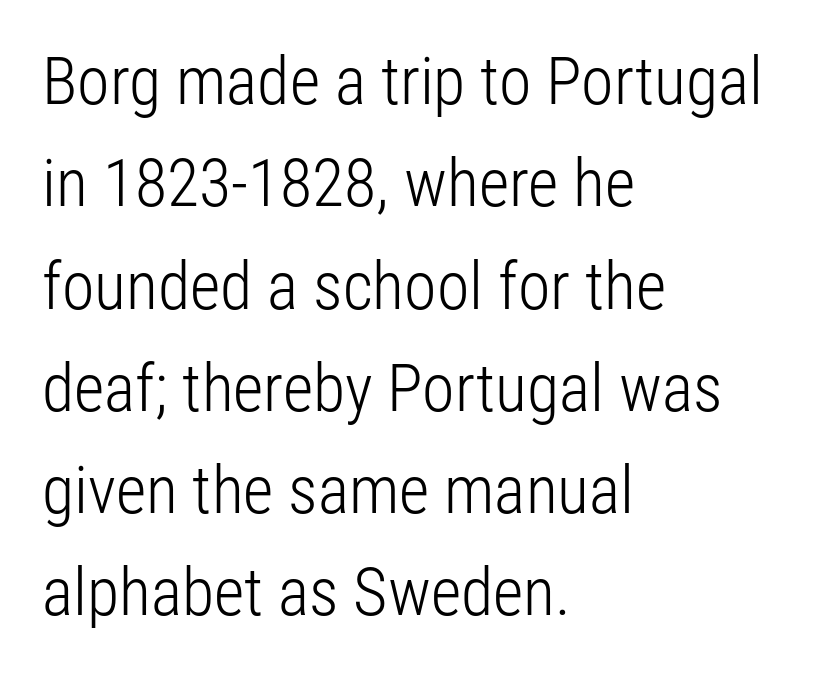
Q: Is the text bold? A: No.
Q: Is the text italic (slanted)? A: No, it is upright.
Q: Is the typeface a serif or a sans-serif typeface? A: Sans-serif.
Q: Is the text underlined? A: No.
Q: How is the paragraph aligned? A: Left-aligned.
Q: Is the spacing between letters normal or unusually wide? A: Normal.
Q: Is the spacing between lines tight, normal or loose? A: Normal.
Q: Width (condensed, normal, or wide)? A: Condensed.
Q: Stroke contrast? A: Low.
Q: x-height? A: Medium.
Q: Monospaced? A: No.
